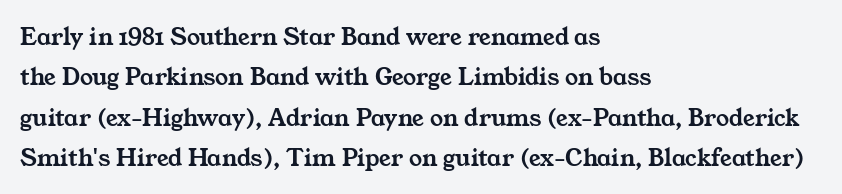
How would I describe the line gaps? Plain and ordinary. Caption: multi-line text, flush left, ragged right. The words here are not underlined. Tracking here is standard; glyphs follow each other at the usual distance.
